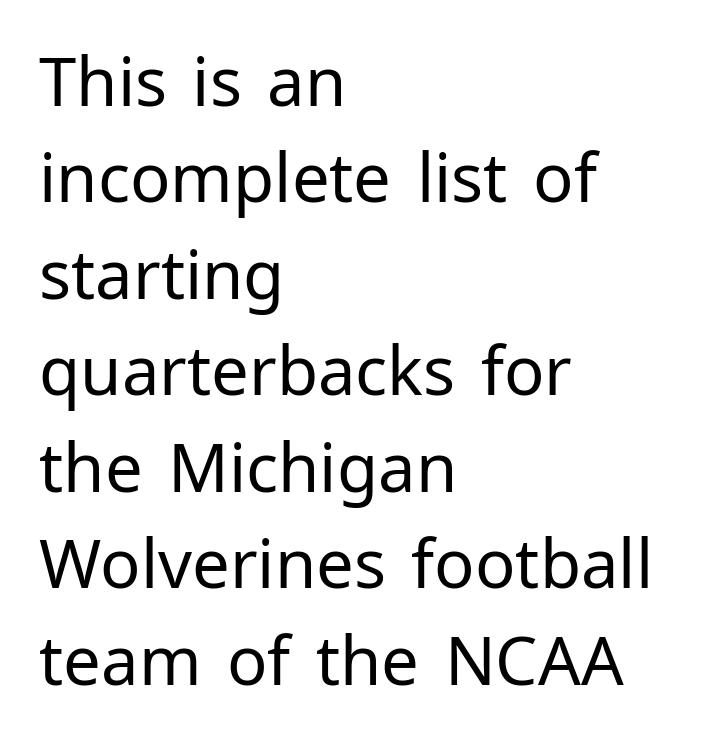
The image shows 67 px regular-weight sans-serif type, upright; set left-aligned, normal line spacing (1.44x), normal letter spacing, not underlined; low stroke contrast and a medium x-height.
